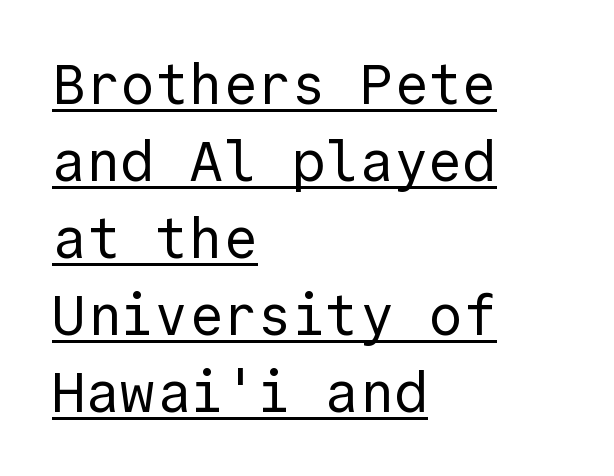
Q: Is the text bold? A: No.
Q: Is the text italic (slanted)? A: No, it is upright.
Q: Is the typeface a serif or a sans-serif typeface? A: Sans-serif.
Q: Is the text underlined? A: Yes.
Q: How is the paragraph aligned? A: Left-aligned.
Q: Is the spacing between letters normal or unusually wide? A: Normal.
Q: Is the spacing between lines tight, normal or loose? A: Normal.
Q: Width (condensed, normal, or wide)? A: Normal.
Q: x-height? A: Medium.
Q: Monospaced? A: Yes.
